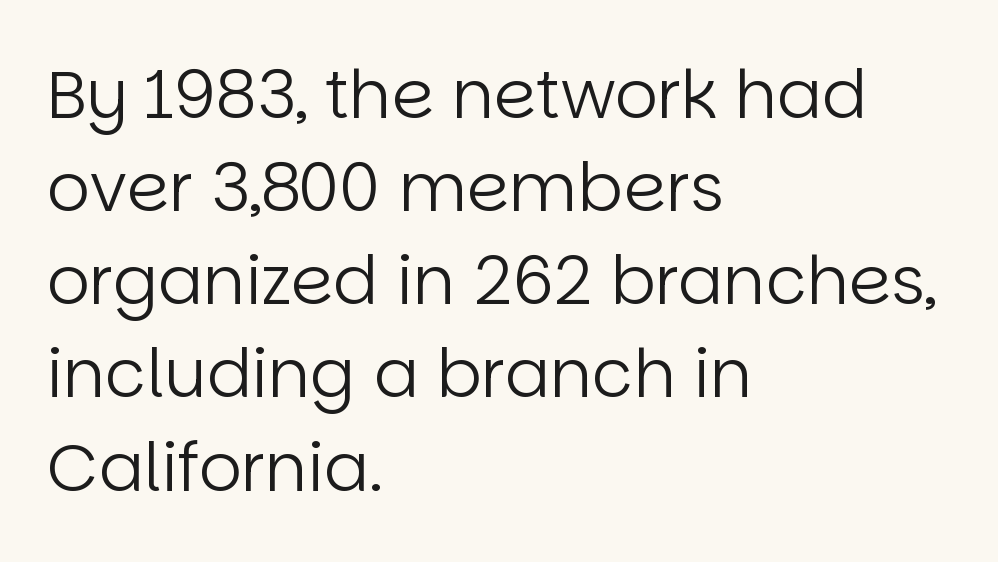
Words appear dense and cohesive because spacing is normal. Posture: vertical. Quick note: underline off. This block has exactly the height ordinary leading produces. This is not heavy type; no bold has been used.
